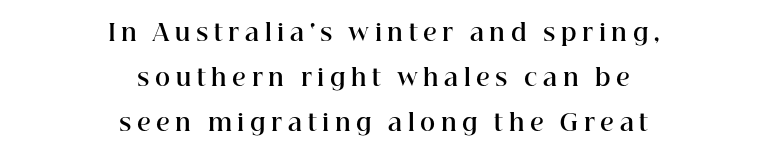
Each new line begins a long way beneath the previous one. Strokes here are thick enough to call this a true bold. The setting favours the middle, as headings and verse often do. The gap between lines stays unmarked. The gaps between neighbouring characters are conspicuously large. The lettering stays uniformly vertical, giving the passage a roman look.
